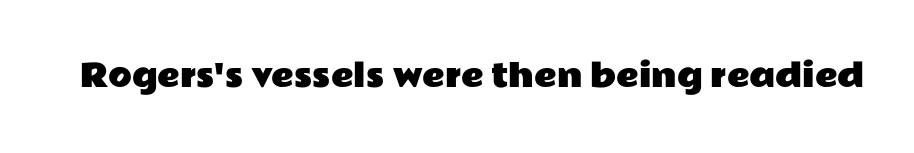
{"serif": "no", "italic": "no", "width": "wide", "stroke_contrast": "low", "x_height": "medium", "monospaced": "no", "underline": "no", "letter_spacing": "normal", "letter_spacing_em": 0.0, "glyph_px": 31}
